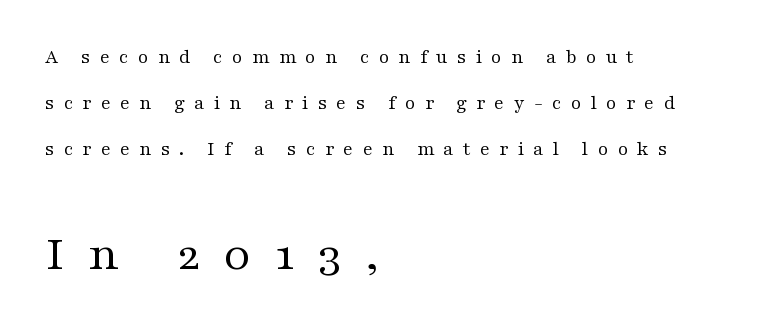
Q: Is the text bold? A: No.
Q: Is the text italic (slanted)? A: No, it is upright.
Q: Is the typeface a serif or a sans-serif typeface? A: Serif.
Q: Is the text underlined? A: No.
Q: How is the paragraph aligned? A: Left-aligned.
Q: Is the spacing between letters normal or unusually wide? A: Unusually wide.
Q: Is the spacing between lines tight, normal or loose? A: Loose.
Q: Which block of text is set in a larger size, the first (top) or the second (bottom)? A: The second (bottom) one.
Q: Width (condensed, normal, or wide)? A: Wide.
Q: Stroke contrast? A: Medium.
Q: x-height? A: Medium.
Q: Monospaced? A: No.
